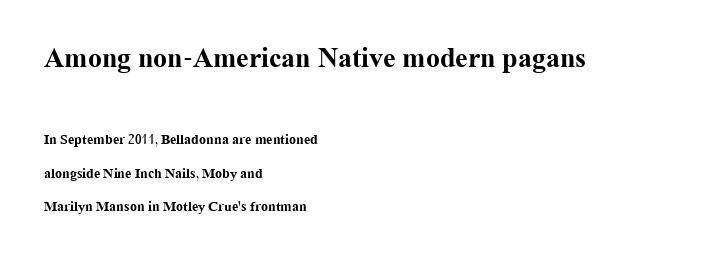
Ordinary non-slanted type is in use. Note the varied advance widths — an 'i' is clearly narrower than an 'm'. The line-height multiplier appears high, well above default. The paragraph shown leans on its left margin. Strokes here are thick enough to call this a true bold.
